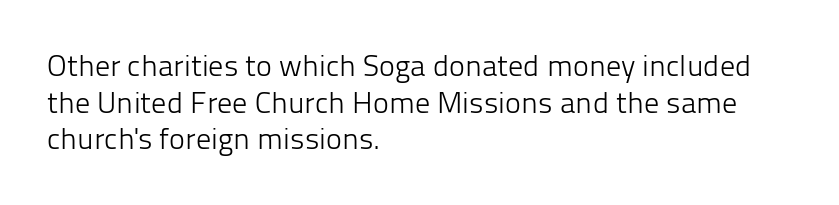
The image shows 30 px light sans-serif type, upright; set left-aligned, line spacing 1.22x, normal letter spacing, not underlined; low stroke contrast and a medium x-height.
